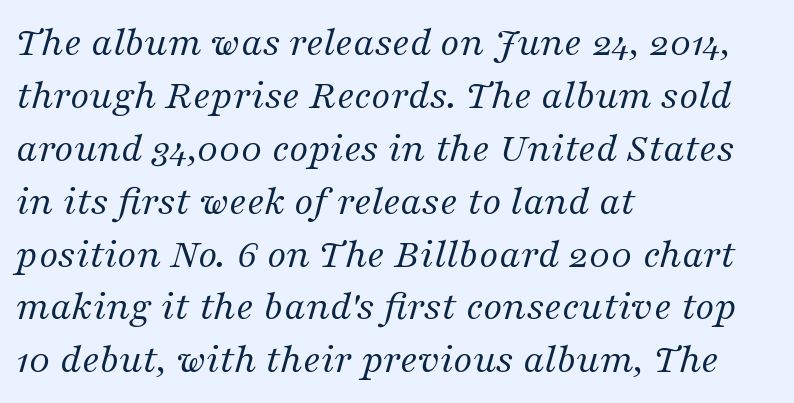
The image shows 43 px regular-weight serif type, italic (leaning right); set left-aligned, line spacing 1.23x, normal letter spacing, not underlined; medium stroke contrast and a medium x-height.
